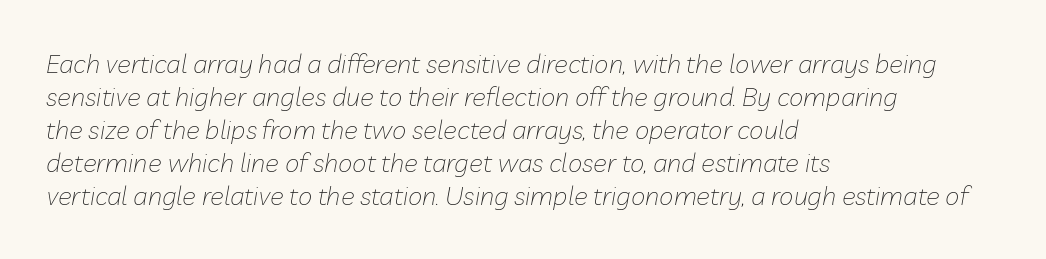
{"italic": "yes", "lean": "right", "slant_degrees": 10, "bold": "no", "underline": "no", "align": "left", "line_spacing": "normal", "line_spacing_ratio": 1.27, "letter_spacing": "normal", "letter_spacing_em": 0.0, "glyph_px": 26}
